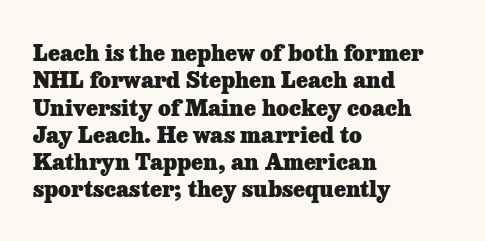
{"italic": "no", "bold": "yes", "underline": "no", "align": "left", "line_spacing_ratio": 1.24, "letter_spacing": "normal", "letter_spacing_em": 0.0, "glyph_px": 22}
